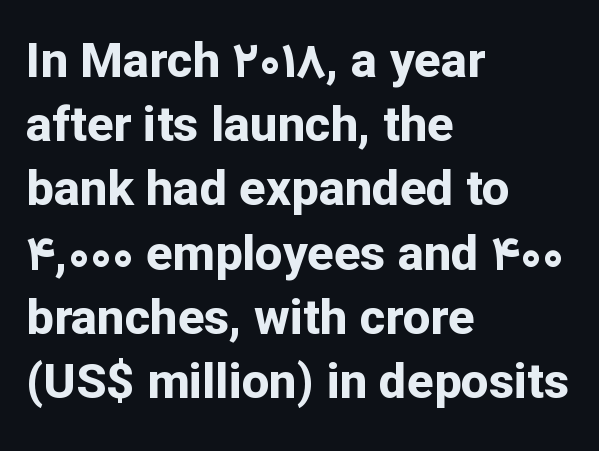
Q: Is the text bold? A: Yes.
Q: Is the text italic (slanted)? A: No, it is upright.
Q: Is the typeface a serif or a sans-serif typeface? A: Sans-serif.
Q: Is the text underlined? A: No.
Q: How is the paragraph aligned? A: Left-aligned.
Q: Is the spacing between letters normal or unusually wide? A: Normal.
Q: Is the spacing between lines tight, normal or loose? A: Normal.
Q: Width (condensed, normal, or wide)? A: Normal.
Q: Stroke contrast? A: Low.
Q: x-height? A: Medium.
Q: Monospaced? A: No.
